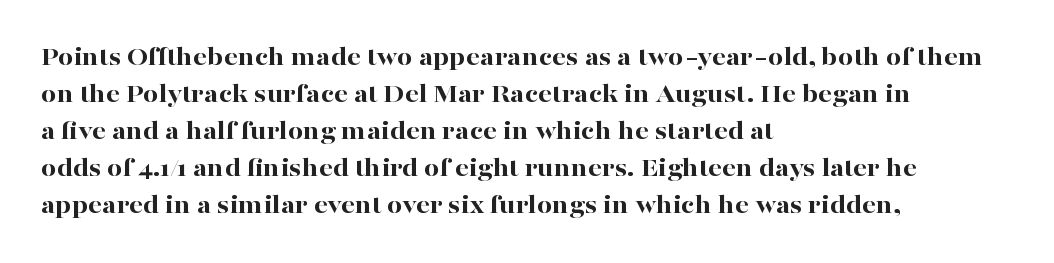
The image shows 27 px bold type, upright; set left-aligned, normal line spacing (1.37x), normal letter spacing, not underlined.
